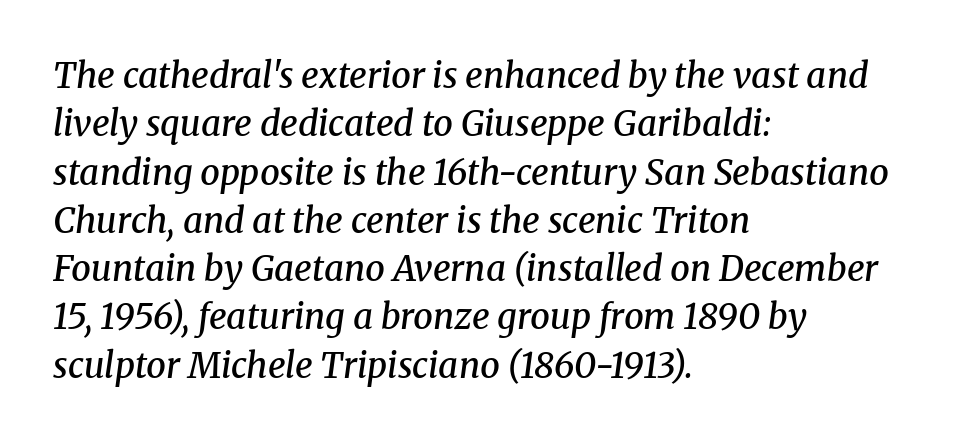
{"serif": "yes", "italic": "yes", "lean": "right", "slant_degrees": 8, "bold": "semi", "weight": "semibold", "width": "normal", "stroke_contrast": "medium", "x_height": "medium", "monospaced": "no", "underline": "no", "align": "left", "line_spacing": "normal", "line_spacing_ratio": 1.38, "letter_spacing": "normal", "letter_spacing_em": 0.0, "glyph_px": 35}
